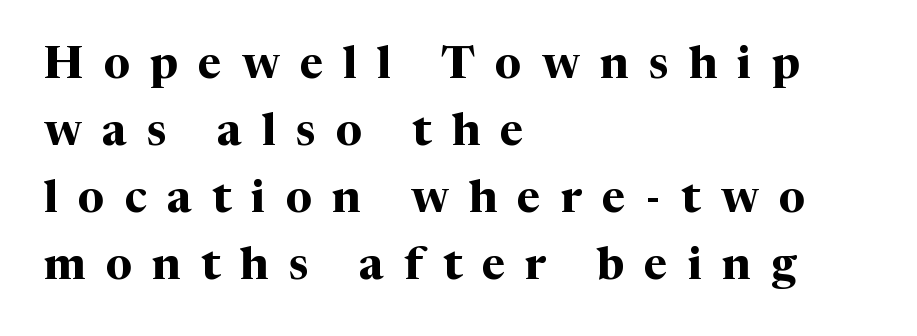
Regarding leading, the lines here are spaced in the standard way. Looks like regular typesetting: each glyph gets only the width it needs. The typography opts for an upright posture over an oblique one. Look at the bottom of the vertical strokes: they flare into serifs here. The zone under the glyphs is completely vacant. The rag falls on the right side of this text block.
